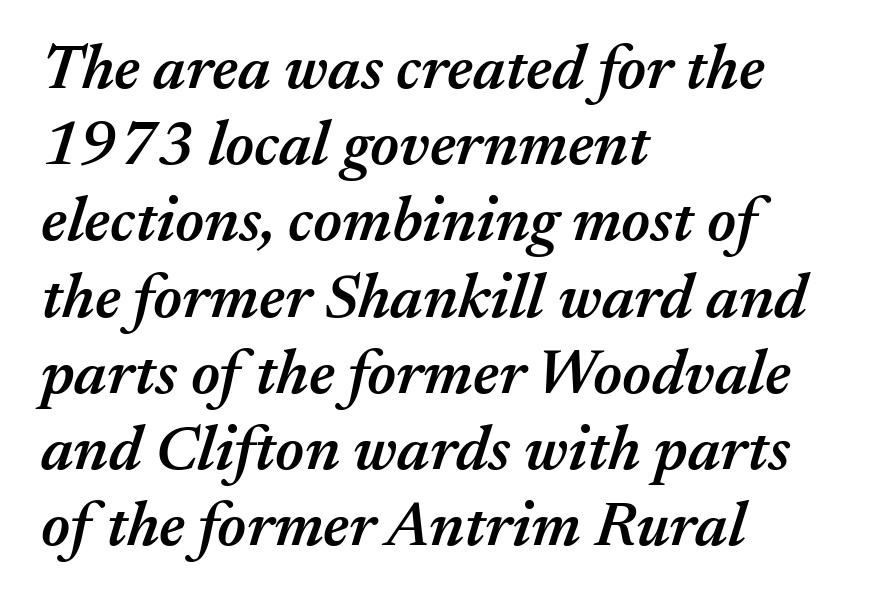
The image shows 63 px semibold type, italic (leaning right); set left-aligned, line spacing 1.21x, normal letter spacing, not underlined; medium stroke contrast and a medium x-height.
